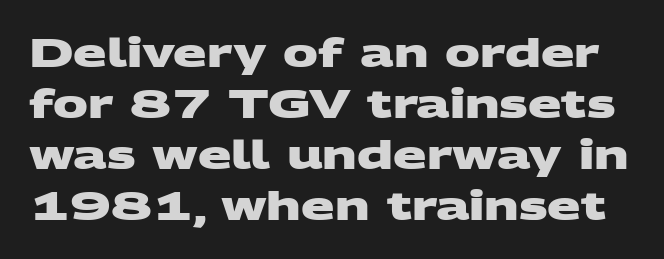
Weight check: bold — yes, fully. Just letters on the line, the space beneath them empty. A typesetter would call this leading conventional body-copy spacing. The face used here is proportionally spaced, like ordinary book or web type. This sample uses a sans-serif face. Spacing between characters is what you'd get straight out of the box.
